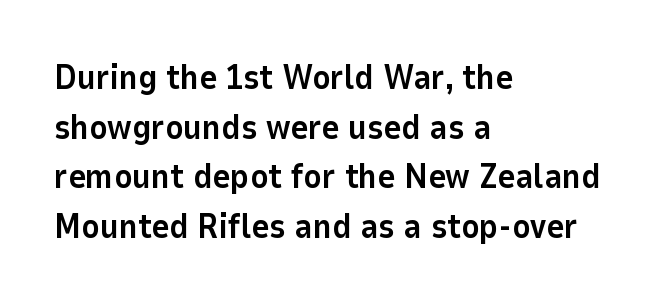
Q: Is the text bold? A: Yes.
Q: Is the text italic (slanted)? A: No, it is upright.
Q: Is the typeface a serif or a sans-serif typeface? A: Sans-serif.
Q: Is the text underlined? A: No.
Q: How is the paragraph aligned? A: Left-aligned.
Q: Is the spacing between letters normal or unusually wide? A: Normal.
Q: Is the spacing between lines tight, normal or loose? A: Normal.
Q: Width (condensed, normal, or wide)? A: Normal.
Q: Stroke contrast? A: Low.
Q: x-height? A: Medium.
Q: Monospaced? A: No.
